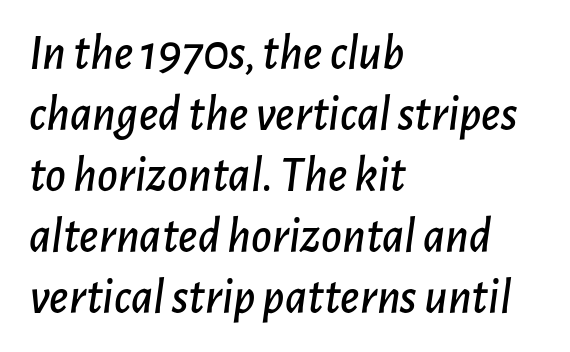
The image shows 50 px text type, italic (leaning right); set left-aligned, line spacing 1.22x, normal letter spacing, not underlined; low stroke contrast and a medium x-height.
